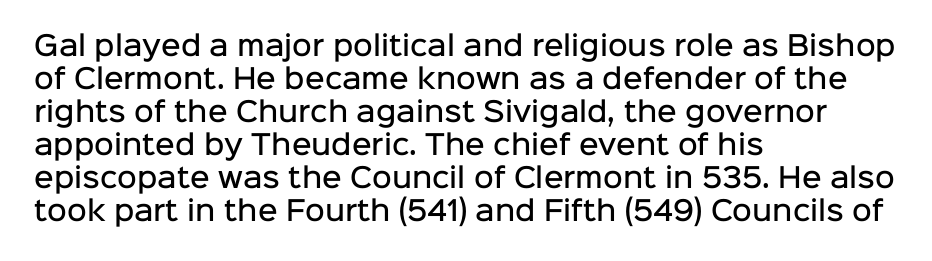
The compositor pushed each line to the left boundary. The space beneath each line is pristine and unruled. Moderately thickened strokes mark this as semibold type. Letter spacing: default. Quick note: not italic, upright.
